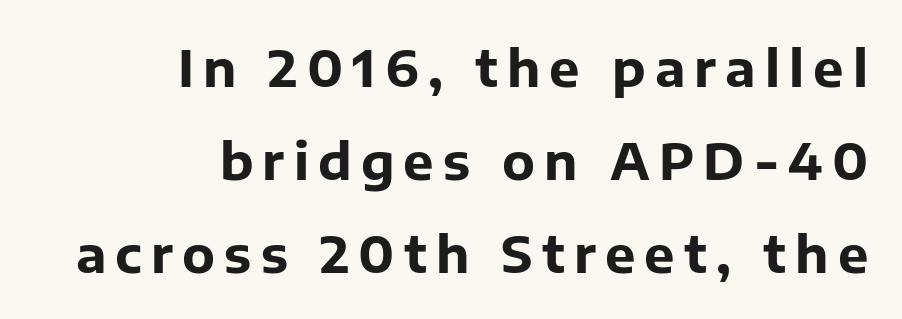
The image shows 51 px bold sans-serif type, upright; set right-aligned, line spacing 1.82x, not underlined; low stroke contrast and a medium x-height.
